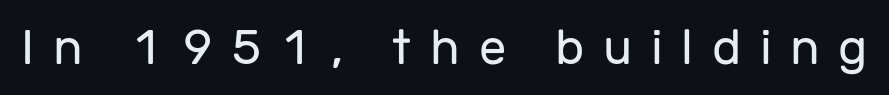
{"serif": "no", "italic": "no", "bold": "no", "weight": "regular", "width": "normal", "stroke_contrast": "low", "x_height": "medium", "monospaced": "no", "underline": "no", "letter_spacing": "wide", "letter_spacing_em": 0.38, "glyph_px": 49}
